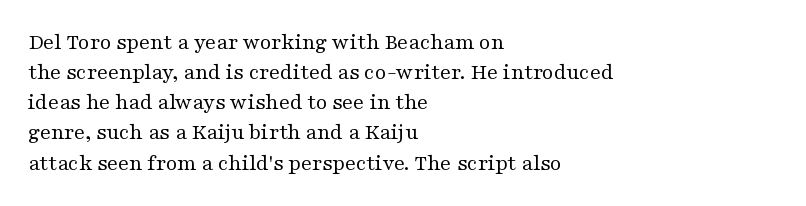
The image shows 23 px text type, upright; set left-aligned, normal line spacing (1.31x), normal letter spacing, not underlined.
